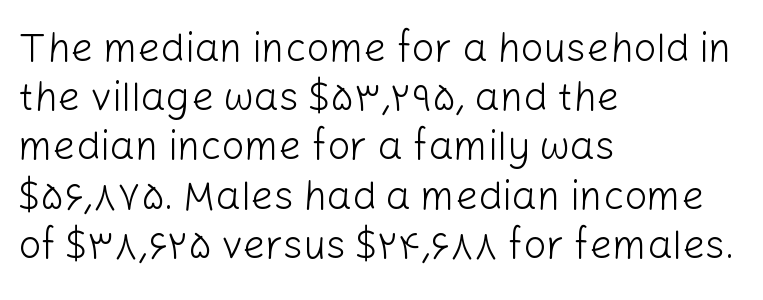
The image shows 40 px light sans-serif type, upright; set left-aligned, line spacing 1.23x, normal letter spacing, not underlined; low stroke contrast and a medium x-height.
